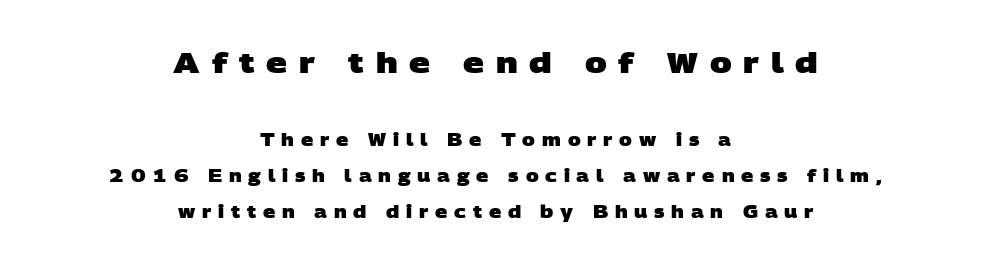
Q: Is the text bold? A: Yes.
Q: Is the typeface a serif or a sans-serif typeface? A: Sans-serif.
Q: Is the text underlined? A: No.
Q: How is the paragraph aligned? A: Centered.
Q: Is the spacing between letters normal or unusually wide? A: Unusually wide.
Q: Is the spacing between lines tight, normal or loose? A: Loose.
Q: Which block of text is set in a larger size, the first (top) or the second (bottom)? A: The first (top) one.
Q: Width (condensed, normal, or wide)? A: Wide.
Q: Stroke contrast? A: Low.
Q: x-height? A: Large.
Q: Monospaced? A: No.
